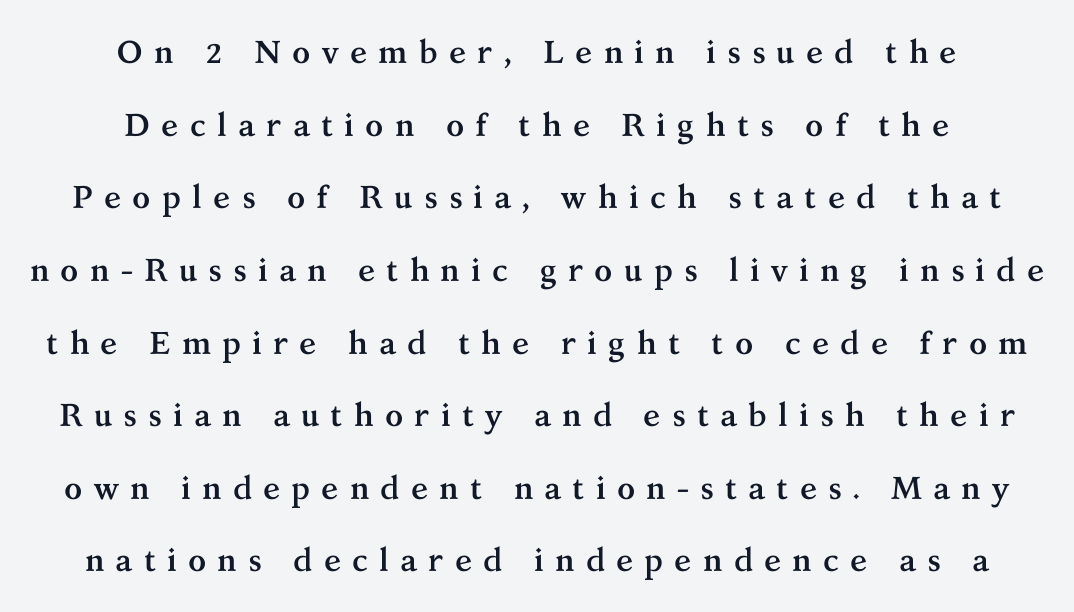
{"serif": "yes", "italic": "no", "bold": "yes", "weight": "semibold", "width": "normal", "stroke_contrast": "medium", "x_height": "medium", "monospaced": "no", "underline": "no", "align": "center", "line_spacing": "loose", "line_spacing_ratio": 2.27, "letter_spacing": "wide", "letter_spacing_em": 0.34, "glyph_px": 32}
